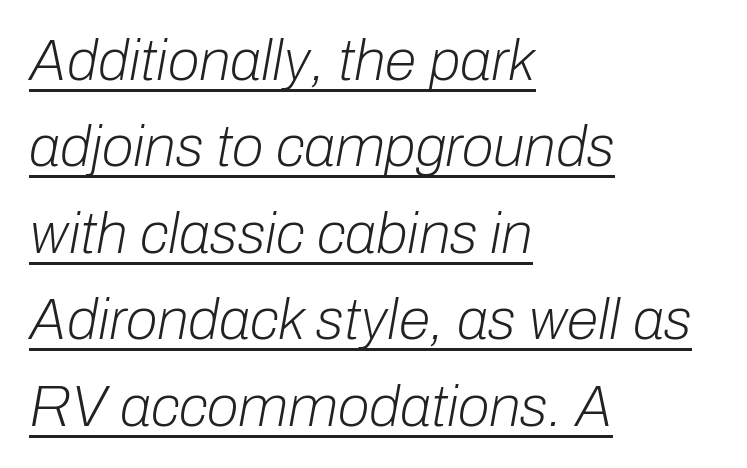
Quick note: italic. Compared with a centered layout, this one pins lines to the left instead. Line spacing here is normal. This sample has the flowing, uneven cadence of proportional lettering. The glyphs are accompanied by a horizontal stroke just below them. No extra ink here — the face is not bold.
